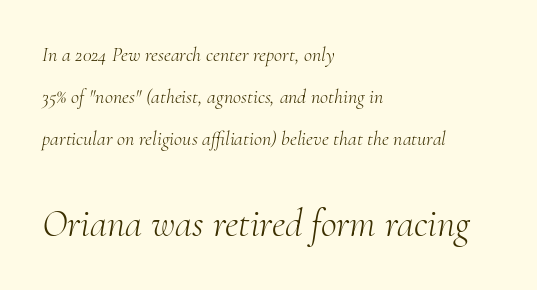
{"serif": "yes", "italic": "yes", "lean": "right", "slant_degrees": 10, "bold": "no", "weight": "light", "width": "normal", "stroke_contrast": "medium", "x_height": "small", "monospaced": "no", "underline": "no", "align": "left", "line_spacing": "loose", "line_spacing_ratio": 2.09, "letter_spacing": "normal", "letter_spacing_em": 0.0, "larger_block": "second", "size_ratio": 1.95, "glyph_px": 39}
